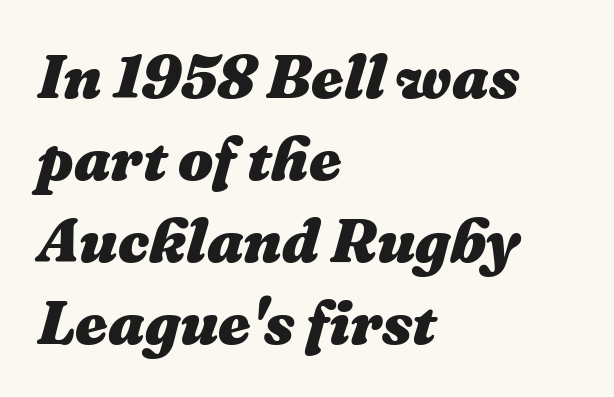
{"italic": "yes", "lean": "right", "slant_degrees": 16, "bold": "yes", "weight": "heavy", "width": "normal", "stroke_contrast": "medium", "x_height": "medium", "monospaced": "no", "underline": "no", "align": "left", "line_spacing": "normal", "line_spacing_ratio": 1.32, "letter_spacing": "normal", "letter_spacing_em": 0.0, "glyph_px": 62}
